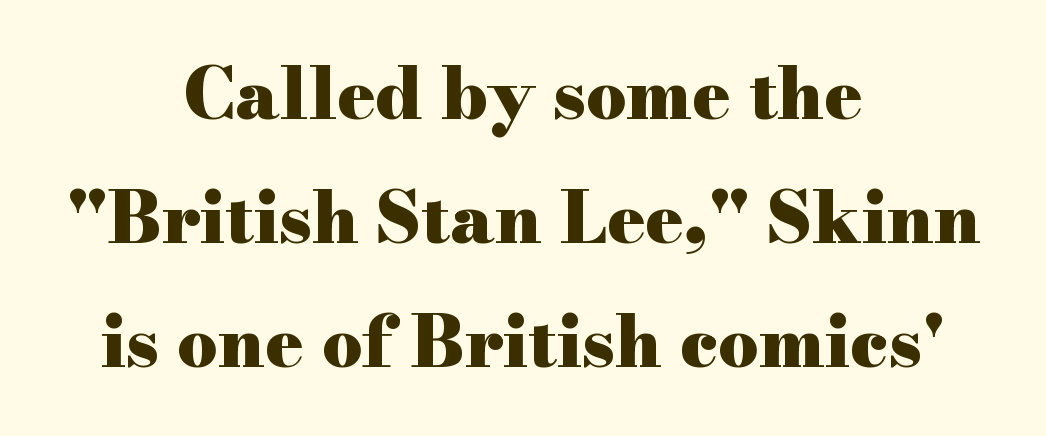
The specimen reads as upright at a glance. The rendering uses natural spacing where letterforms have individual widths. Only glyphs here, with clear space below each row. The type is set solid horizontally, with unmodified tracking. Centered paragraph, ragged on both sides. Chunky letters — that's bold for sure.
